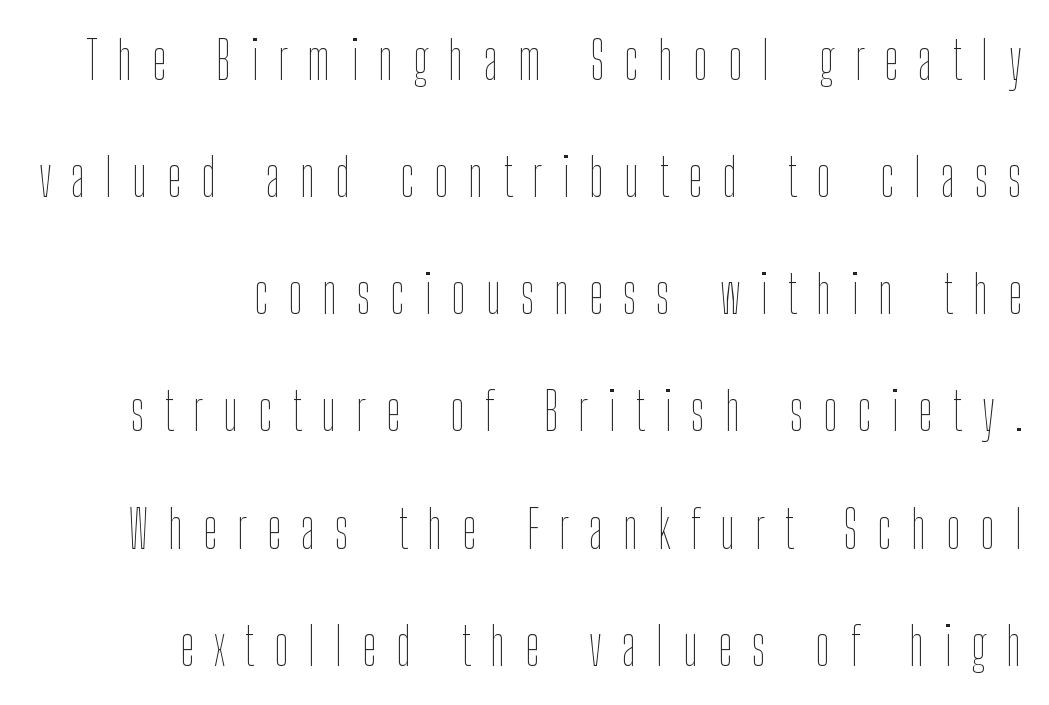
The letterforms stand isolated, each surrounded by extra space. The specimen omits any rule beneath the text block's lines. Do the characters align in a grid? No, the font is proportional. The strokes carry an ordinary text weight at most. Leftover space on each line is placed entirely before the opening word. Successive baselines arrive slowly, with a big drop between each.
